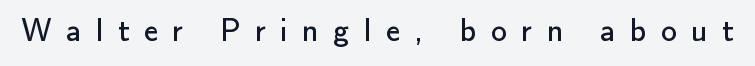
The image shows 32 px regular-weight sans-serif type, upright; set unusually wide letter spacing (+0.45 em), not underlined; low stroke contrast and a small x-height.
